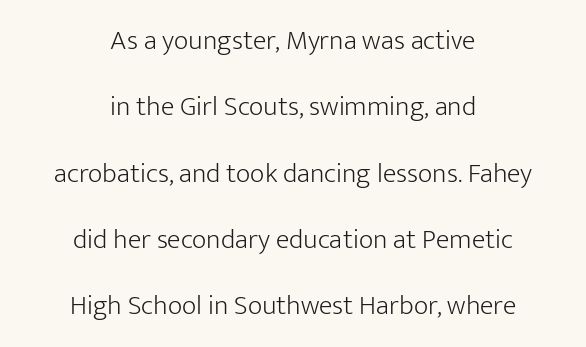
Heft: none added — not bold. Character widths vary here, with narrow letters taking less room than wide ones. Inter-character spacing is left at the font's built-in metrics. Stroke terminals: plain, sans-serif.
